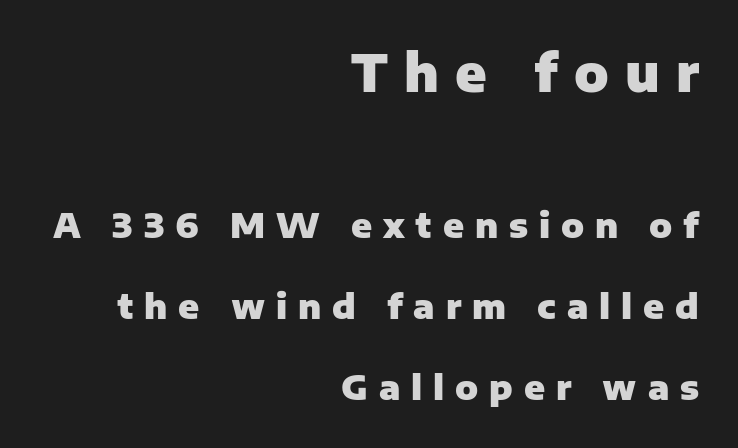
The image shows 51 px heavy sans-serif type, upright; set right-aligned, loose line spacing (2.39x), unusually wide letter spacing (+0.32 em), not underlined; the first (top) block is 1.5x larger; low stroke contrast and a medium x-height.
